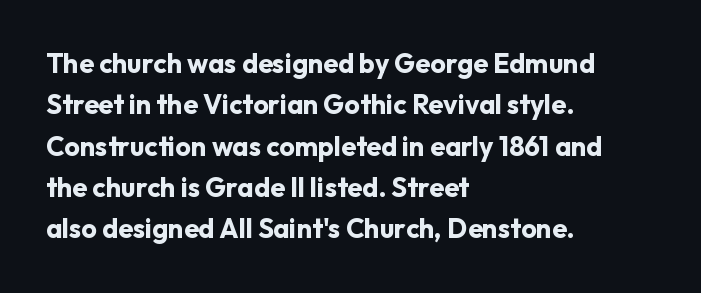
Q: Is the text bold? A: Yes.
Q: Is the text italic (slanted)? A: No, it is upright.
Q: Is the text underlined? A: No.
Q: How is the paragraph aligned? A: Left-aligned.
Q: Is the spacing between letters normal or unusually wide? A: Normal.
Q: Is the spacing between lines tight, normal or loose? A: Normal.
